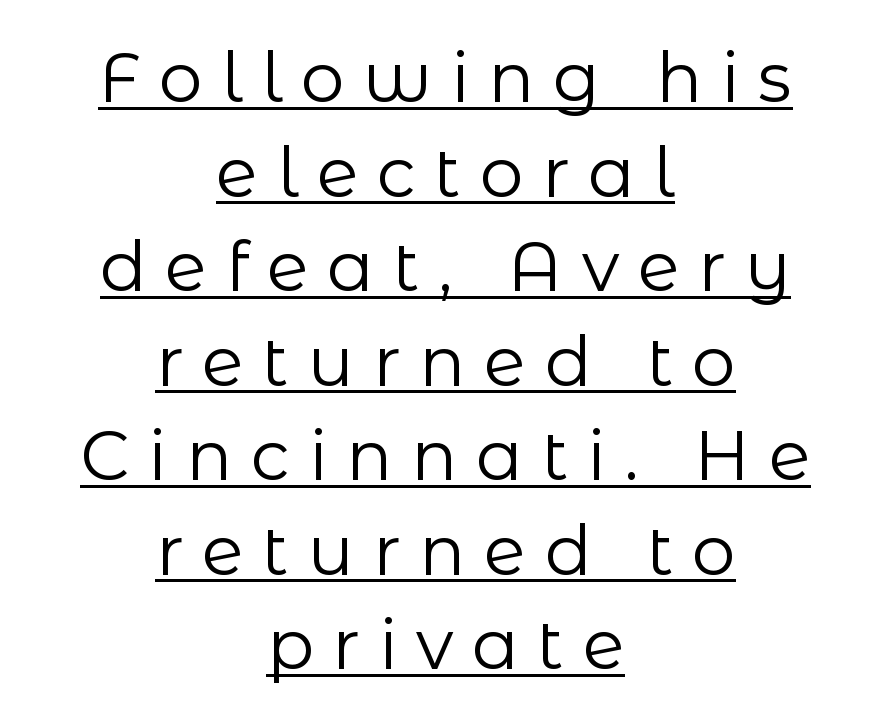
Q: Is the text bold? A: No.
Q: Is the text italic (slanted)? A: No, it is upright.
Q: Is the typeface a serif or a sans-serif typeface? A: Sans-serif.
Q: Is the text underlined? A: Yes.
Q: How is the paragraph aligned? A: Centered.
Q: Is the spacing between letters normal or unusually wide? A: Unusually wide.
Q: Is the spacing between lines tight, normal or loose? A: Normal.
Q: Width (condensed, normal, or wide)? A: Normal.
Q: Stroke contrast? A: Low.
Q: x-height? A: Medium.
Q: Monospaced? A: No.
